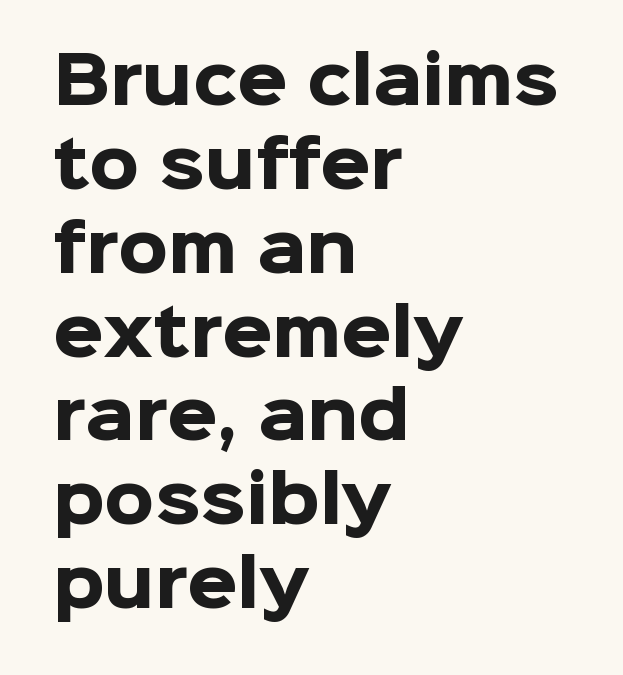
{"serif": "no", "italic": "no", "bold": "yes", "weight": "heavy", "width": "normal", "stroke_contrast": "low", "x_height": "medium", "monospaced": "no", "underline": "no", "align": "left", "line_spacing": "normal", "line_spacing_ratio": 1.31, "letter_spacing": "normal", "letter_spacing_em": 0.0, "glyph_px": 64}
